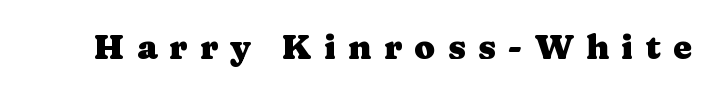
The image shows 34 px heavy, wide serif type, upright; set unusually wide letter spacing (+0.36 em), not underlined; medium stroke contrast and a medium x-height.
